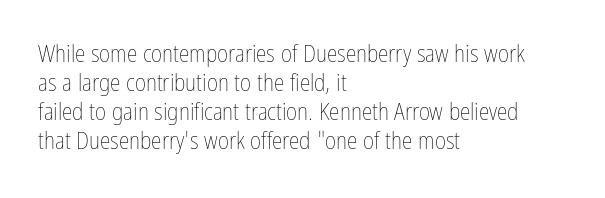
Q: Is the text bold? A: No.
Q: Is the text italic (slanted)? A: No, it is upright.
Q: Is the text underlined? A: No.
Q: How is the paragraph aligned? A: Left-aligned.
Q: Is the spacing between letters normal or unusually wide? A: Normal.
